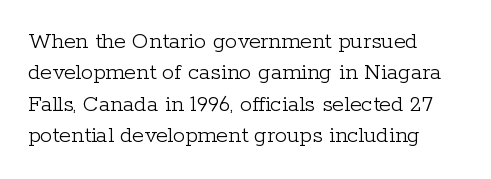
What stands out about the letter spacing? Nothing — it is the standard amount. Unmarked baselines from the first word to the last. The rendering anchors every line to the left-hand side. Regarding leading, the lines here are spaced in the standard way. Compared with a typical body face, this is equally light or lighter still. In terms of posture, this sample is upright.
